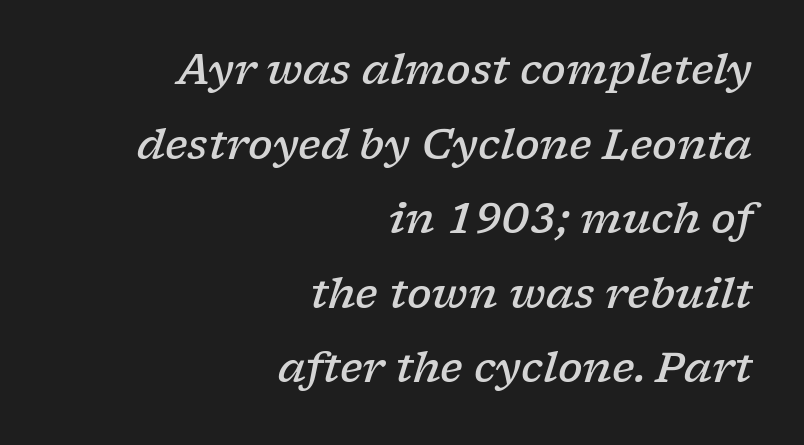
{"serif": "yes", "italic": "yes", "lean": "right", "slant_degrees": 17, "bold": "semi", "weight": "semibold", "width": "wide", "stroke_contrast": "low", "x_height": "medium", "monospaced": "no", "underline": "no", "align": "right", "line_spacing_ratio": 1.82, "letter_spacing": "normal", "letter_spacing_em": 0.0, "glyph_px": 41}
